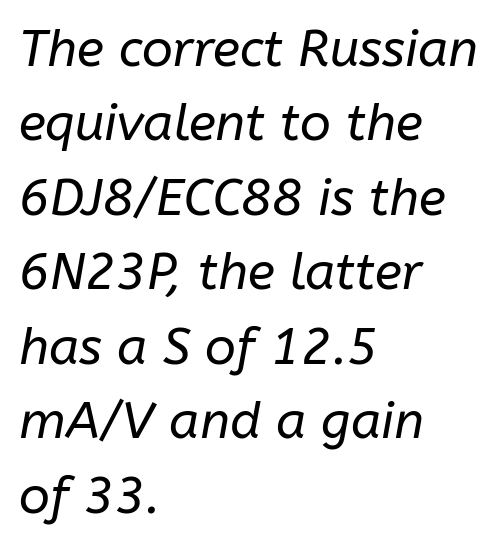
Students, note that the glyphs here touch the page at normal intervals. Underlining? Definitely not there. The rendering uses natural spacing where letterforms have individual widths. Caption: multi-line text, flush left, ragged right.
